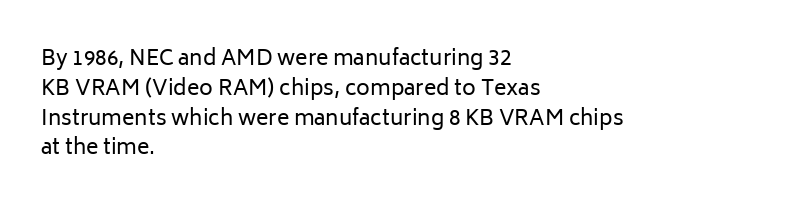
{"italic": "no", "bold": "no", "underline": "no", "align": "left", "line_spacing": "normal", "line_spacing_ratio": 1.42, "letter_spacing": "normal", "letter_spacing_em": 0.0, "glyph_px": 21}
